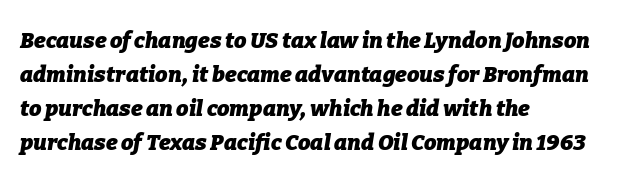
Summary of vertical rhythm: regular, with standard interline spacing. The gaps between neighbouring characters are ordinary and unremarkable. Bold? Absolutely — the strokes are thick and heavy. The font's italic variant was chosen for this text. Short and long lines alike share a common starting point at left. Decoration check: the copy has no underline.
